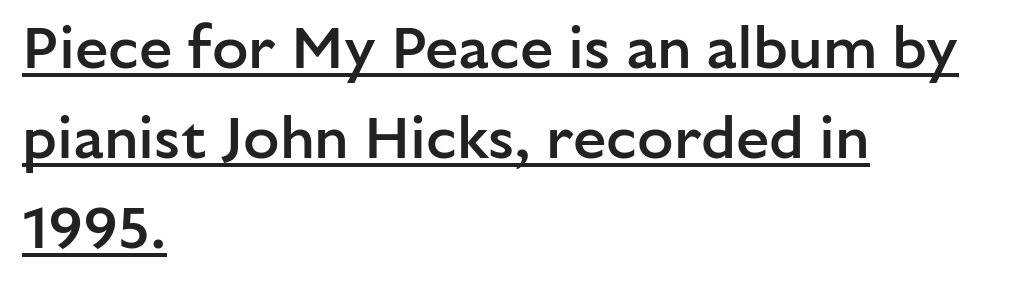
{"serif": "no", "italic": "no", "bold": "semi", "weight": "semibold", "width": "normal", "stroke_contrast": "low", "x_height": "medium", "monospaced": "no", "underline": "yes", "align": "left", "line_spacing": "normal", "line_spacing_ratio": 1.5, "letter_spacing": "normal", "letter_spacing_em": 0.0, "glyph_px": 60}
